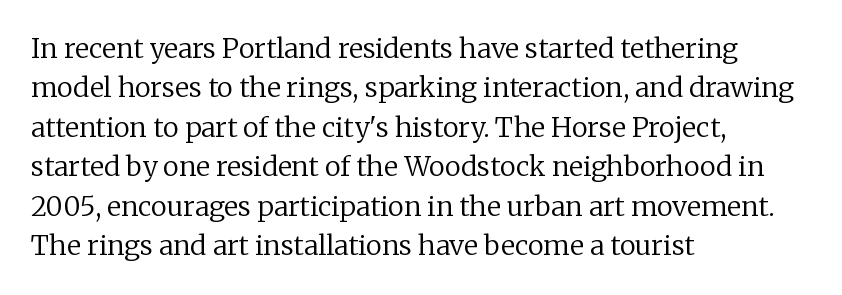
Q: Is the text bold? A: No.
Q: Is the text italic (slanted)? A: No, it is upright.
Q: Is the text underlined? A: No.
Q: How is the paragraph aligned? A: Left-aligned.
Q: Is the spacing between letters normal or unusually wide? A: Normal.
Q: Is the spacing between lines tight, normal or loose? A: Normal.
